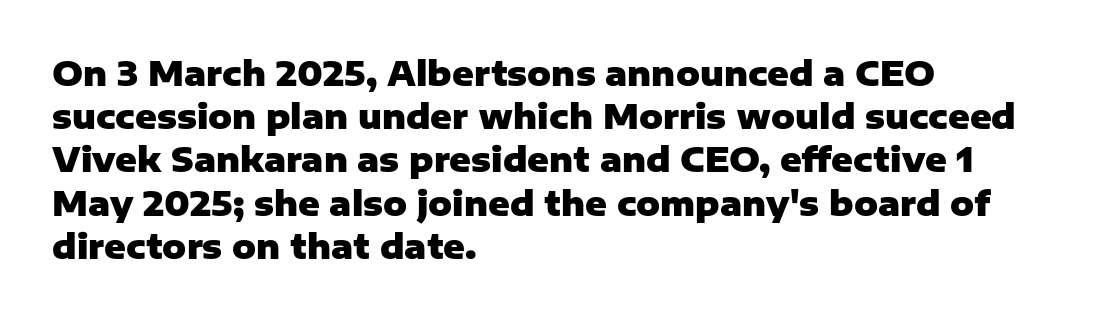
Q: Is the text bold? A: Yes.
Q: Is the text italic (slanted)? A: No, it is upright.
Q: Is the typeface a serif or a sans-serif typeface? A: Sans-serif.
Q: Is the text underlined? A: No.
Q: How is the paragraph aligned? A: Left-aligned.
Q: Is the spacing between letters normal or unusually wide? A: Normal.
Q: Is the spacing between lines tight, normal or loose? A: Normal.
Q: Width (condensed, normal, or wide)? A: Normal.
Q: Stroke contrast? A: Low.
Q: x-height? A: Medium.
Q: Monospaced? A: No.
